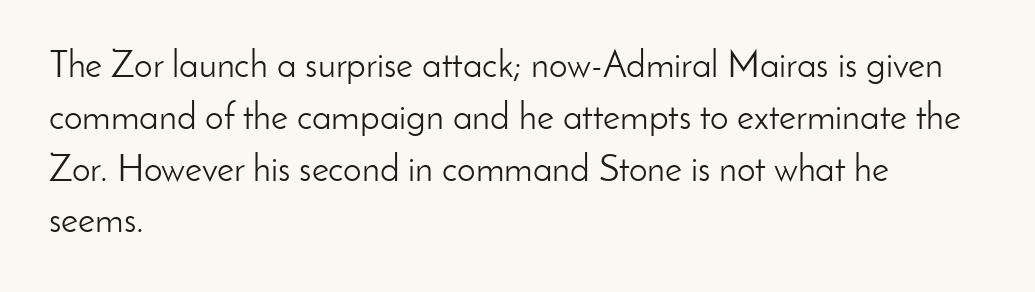
{"serif": "no", "italic": "no", "bold": "no", "weight": "light", "width": "normal", "stroke_contrast": "low", "x_height": "small", "monospaced": "no", "underline": "no", "align": "left", "line_spacing": "normal", "line_spacing_ratio": 1.4, "letter_spacing": "normal", "letter_spacing_em": 0.0, "glyph_px": 37}
